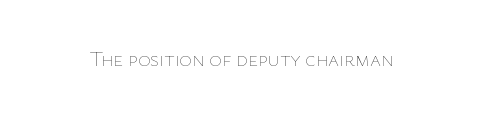
The passage shown is not underscored anywhere. The font's upright variant was chosen for this text. Stems here are at most as thick as an everyday book face. Observe the ordinary spacing: letters are neighbours, not strangers.
